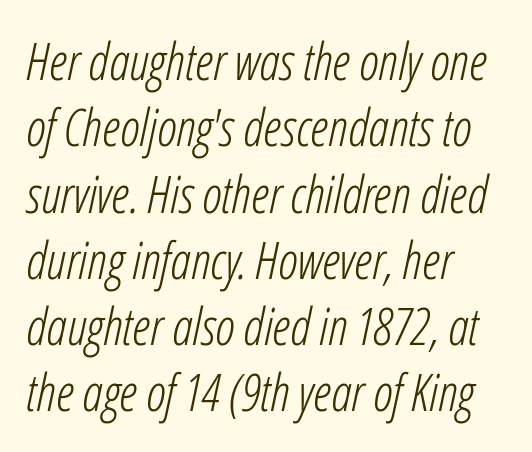
Q: Is the text bold? A: No.
Q: Is the text italic (slanted)? A: Yes, it leans right by about 12 degrees.
Q: Is the text underlined? A: No.
Q: How is the paragraph aligned? A: Left-aligned.
Q: Is the spacing between letters normal or unusually wide? A: Normal.
Q: Is the spacing between lines tight, normal or loose? A: Normal.
Q: Width (condensed, normal, or wide)? A: Condensed.
Q: Stroke contrast? A: Low.
Q: x-height? A: Medium.
Q: Monospaced? A: No.
